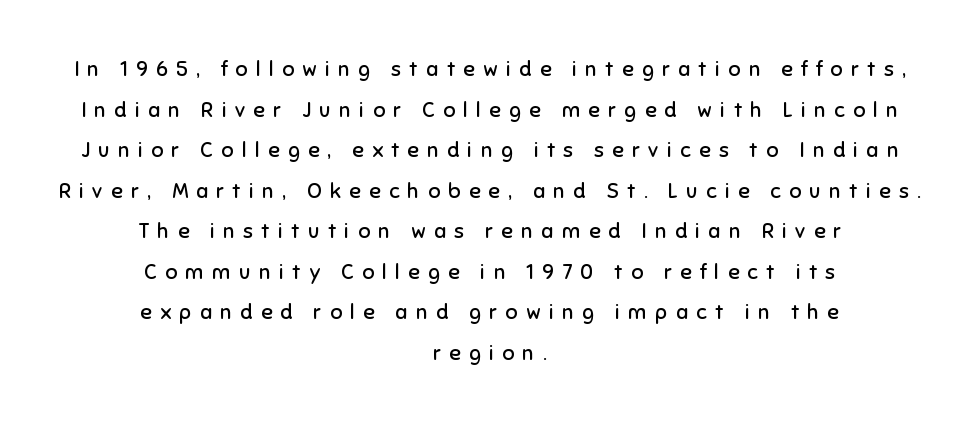
The specimen omits any rule beneath the text block's lines. Where is the straight margin? There isn't one; the lines are centered. Here the glyphs are tracked loosely, breaking word shapes into spaced letters. Rendered with straight, roman letterforms. No heavy texture on the line: the type isn't bold. Regarding leading, the lines here are spaced well apart.
